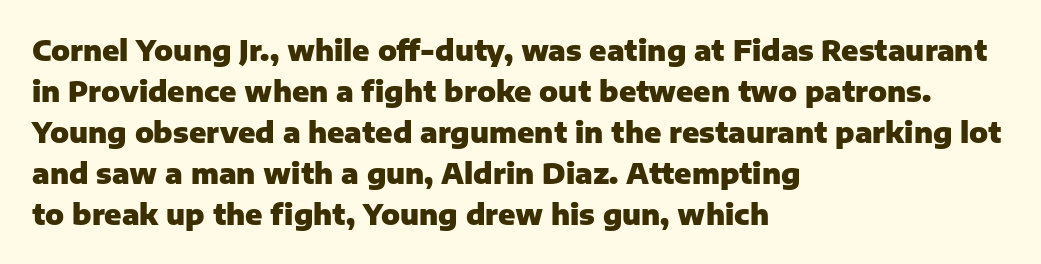
{"serif": "no", "italic": "no", "bold": "yes", "weight": "heavy", "width": "normal", "stroke_contrast": "low", "x_height": "medium", "monospaced": "no", "underline": "no", "align": "left", "line_spacing": "normal", "line_spacing_ratio": 1.46, "letter_spacing": "normal", "letter_spacing_em": 0.0, "glyph_px": 28}
